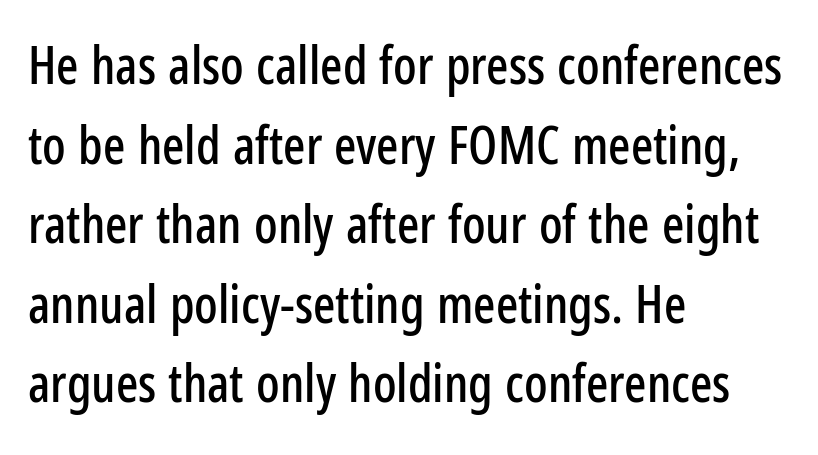
Q: Is the text italic (slanted)? A: No, it is upright.
Q: Is the typeface a serif or a sans-serif typeface? A: Sans-serif.
Q: Is the text underlined? A: No.
Q: How is the paragraph aligned? A: Left-aligned.
Q: Is the spacing between letters normal or unusually wide? A: Normal.
Q: Is the spacing between lines tight, normal or loose? A: Normal.
Q: Width (condensed, normal, or wide)? A: Condensed.
Q: Stroke contrast? A: Low.
Q: x-height? A: Medium.
Q: Monospaced? A: No.
